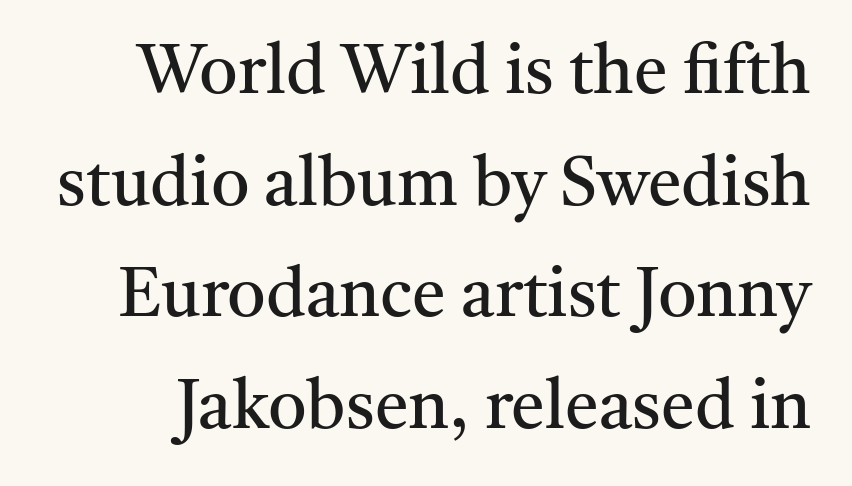
The image shows 68 px regular-weight serif type, upright; set normal line spacing (1.64x), normal letter spacing, not underlined; medium stroke contrast and a medium x-height.
